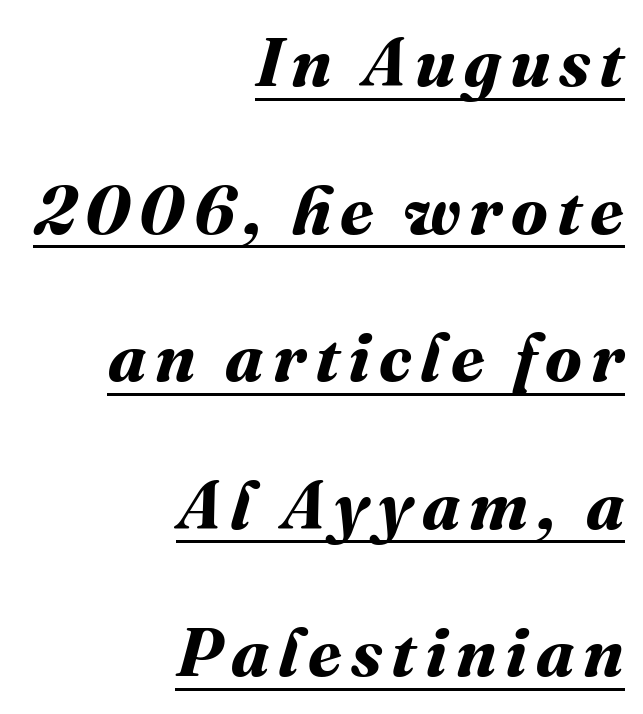
Q: Is the text bold? A: Yes.
Q: Is the text underlined? A: Yes.
Q: How is the paragraph aligned? A: Right-aligned.
Q: Is the spacing between lines tight, normal or loose? A: Loose.
Q: Width (condensed, normal, or wide)? A: Normal.
Q: Stroke contrast? A: Medium.
Q: x-height? A: Medium.
Q: Monospaced? A: No.
